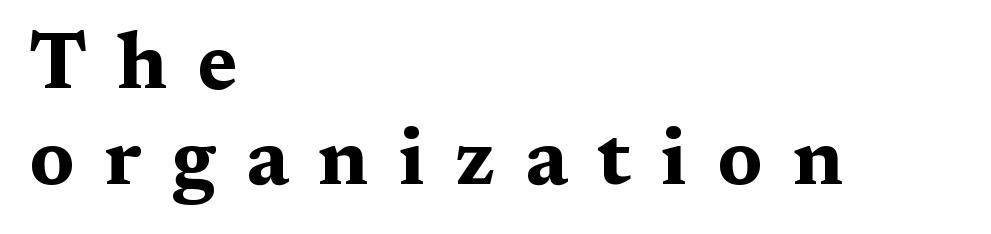
Tracking here is generous; glyphs stand well apart from one another. The typesetting leans heavy: a genuine bold. You can tell from the footed stems that serif type was used. You can tell it's not italic because the verticals are truly vertical. Teacher's note: observe the even left margin — that is flush-left alignment.
